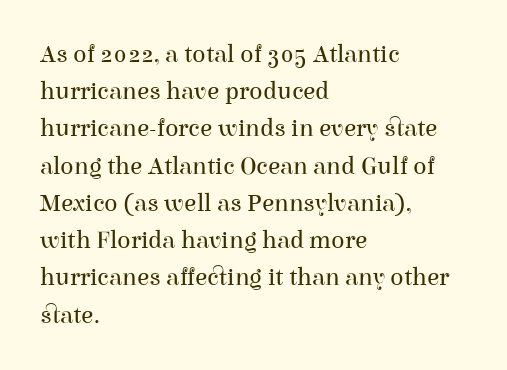
{"italic": "no", "bold": "no", "underline": "no", "align": "left", "line_spacing": "normal", "line_spacing_ratio": 1.49, "letter_spacing": "normal", "letter_spacing_em": 0.0, "glyph_px": 25}
